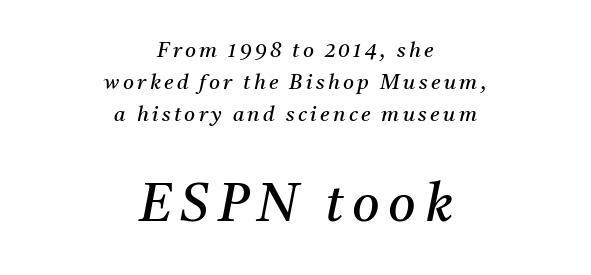
Q: Is the text bold? A: No.
Q: Is the text italic (slanted)? A: Yes, it leans right by about 11 degrees.
Q: Is the typeface a serif or a sans-serif typeface? A: Serif.
Q: Is the text underlined? A: No.
Q: How is the paragraph aligned? A: Centered.
Q: Is the spacing between lines tight, normal or loose? A: Normal.
Q: Which block of text is set in a larger size, the first (top) or the second (bottom)? A: The second (bottom) one.
Q: Width (condensed, normal, or wide)? A: Normal.
Q: Stroke contrast? A: Medium.
Q: x-height? A: Medium.
Q: Monospaced? A: No.
